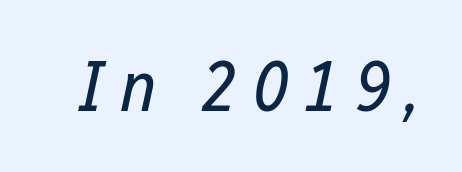
Q: Is the text bold? A: No.
Q: Is the text italic (slanted)? A: Yes, it leans right by about 12 degrees.
Q: Is the text underlined? A: No.
Q: Is the spacing between letters normal or unusually wide? A: Unusually wide.
Q: Width (condensed, normal, or wide)? A: Condensed.
Q: Stroke contrast? A: Low.
Q: x-height? A: Medium.
Q: Monospaced? A: No.
